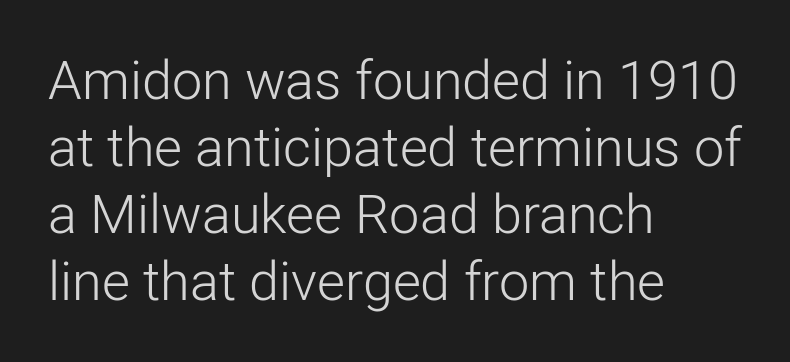
{"serif": "no", "italic": "no", "bold": "no", "weight": "light", "width": "normal", "stroke_contrast": "low", "x_height": "medium", "monospaced": "no", "underline": "no", "align": "left", "line_spacing_ratio": 1.24, "letter_spacing": "normal", "letter_spacing_em": 0.0, "glyph_px": 54}
